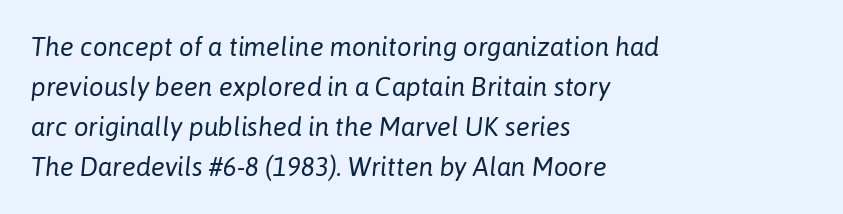
Beneath every word, the page is bare. This block has exactly the height ordinary leading produces. The face used here is rendered with its standard letterfit. Visually the block forms a straight wall on the left and a jagged coastline on the right. Weight class: somewhere from thin through regular. A typesetter would mark this as italic.
